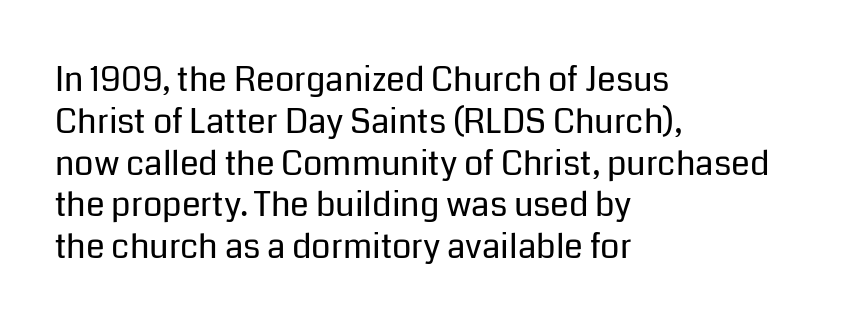
The letters advance in unequal steps, a hallmark of proportional type. Every row of glyphs begins at an identical x-position on the left. Beneath every word, the page is bare. The type sits square on the baseline with zero lean. The font sits on the lighter half of the weight spectrum, regular included. Nope, no serifs anywhere on these letters.
